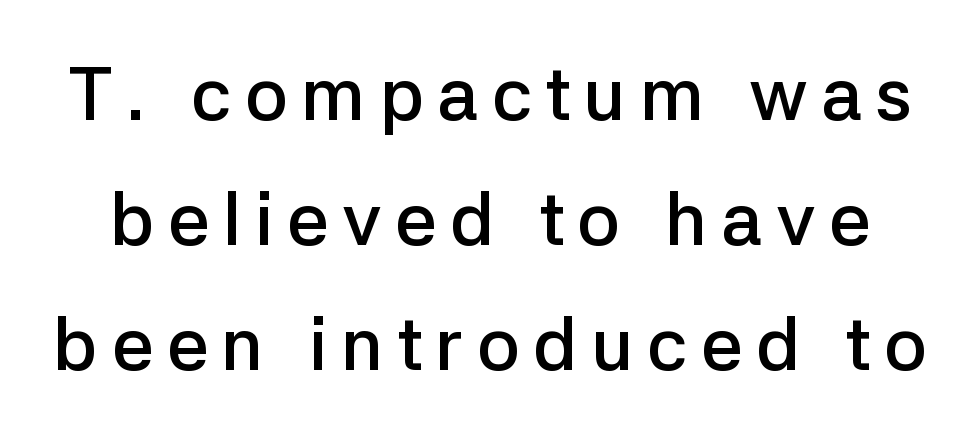
{"serif": "no", "italic": "no", "bold": "semi", "weight": "semibold", "width": "normal", "stroke_contrast": "low", "x_height": "medium", "monospaced": "no", "underline": "no", "line_spacing": "normal", "line_spacing_ratio": 1.69, "glyph_px": 74}
